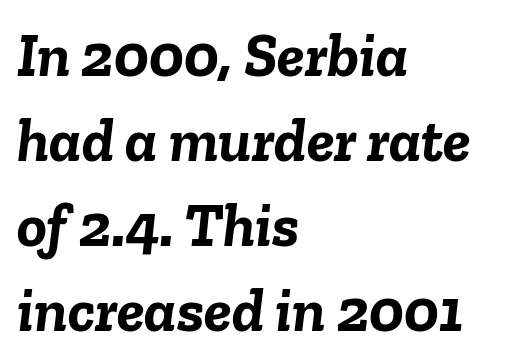
Interline gaps are of average width in this sample. Think of a printed novel: that variable character pitch is what you see here. Characters follow at the spacing the type designer built in. The setting favours the left margin, as ordinary paragraphs usually do.
